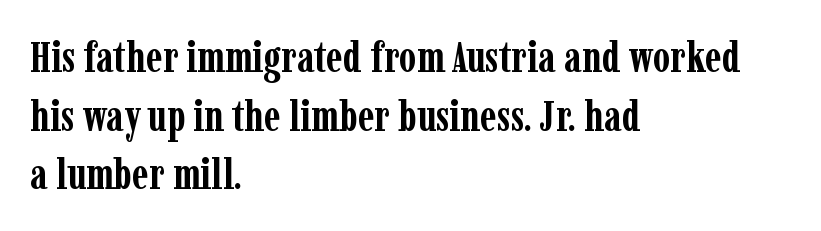
{"serif": "yes", "italic": "no", "bold": "yes", "weight": "semibold", "width": "condensed", "stroke_contrast": "low", "x_height": "medium", "monospaced": "no", "underline": "no", "align": "left", "line_spacing": "normal", "line_spacing_ratio": 1.33, "letter_spacing": "normal", "letter_spacing_em": 0.0, "glyph_px": 44}
